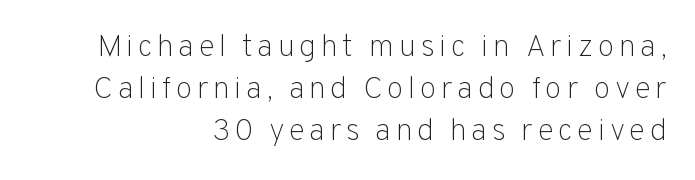
The cut favours lightness, reaching ordinary text weight at its darkest. These lines are composed in type without serifs. The space between consecutive lines is moderate. The passage is arranged like a letterhead date or caption credit — flush right. Descender tails drop into unmarked territory.
